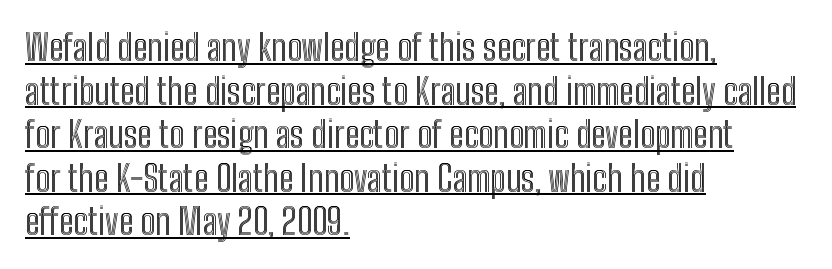
{"italic": "no", "width": "condensed", "x_height": "medium", "monospaced": "no", "underline": "yes", "align": "left", "line_spacing_ratio": 1.21, "letter_spacing": "normal", "letter_spacing_em": 0.0, "glyph_px": 36}
